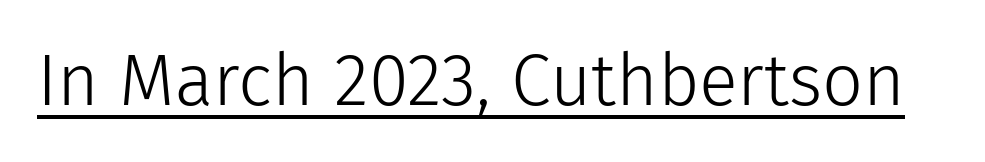
Q: Is the text bold? A: No.
Q: Is the text italic (slanted)? A: No, it is upright.
Q: Is the typeface a serif or a sans-serif typeface? A: Sans-serif.
Q: Is the text underlined? A: Yes.
Q: Is the spacing between letters normal or unusually wide? A: Normal.
Q: Width (condensed, normal, or wide)? A: Normal.
Q: Stroke contrast? A: Low.
Q: x-height? A: Medium.
Q: Monospaced? A: No.
